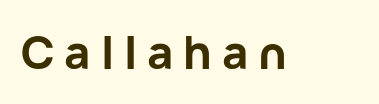
The image shows 45 px bold sans-serif type, upright; set unusually wide letter spacing (+0.22 em), not underlined; low stroke contrast and a medium x-height.
